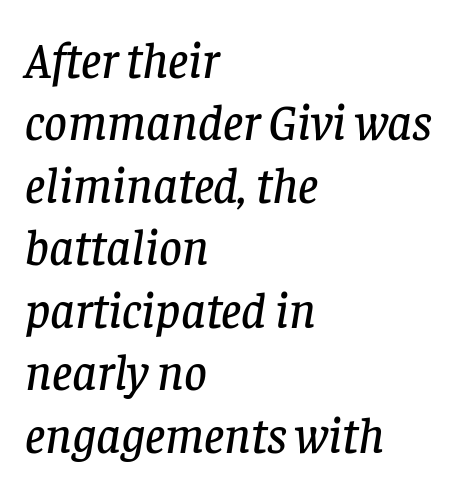
Q: Is the text italic (slanted)? A: Yes, it leans right by about 8 degrees.
Q: Is the typeface a serif or a sans-serif typeface? A: Serif.
Q: Is the text underlined? A: No.
Q: How is the paragraph aligned? A: Left-aligned.
Q: Is the spacing between letters normal or unusually wide? A: Normal.
Q: Is the spacing between lines tight, normal or loose? A: Normal.
Q: Width (condensed, normal, or wide)? A: Normal.
Q: Stroke contrast? A: Low.
Q: x-height? A: Large.
Q: Monospaced? A: No.
